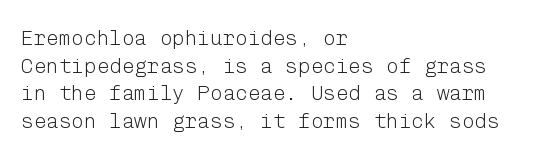
Q: Is the text bold? A: No.
Q: Is the text italic (slanted)? A: No, it is upright.
Q: Is the text underlined? A: No.
Q: How is the paragraph aligned? A: Left-aligned.
Q: Is the spacing between letters normal or unusually wide? A: Normal.
Q: Is the spacing between lines tight, normal or loose? A: Normal.
